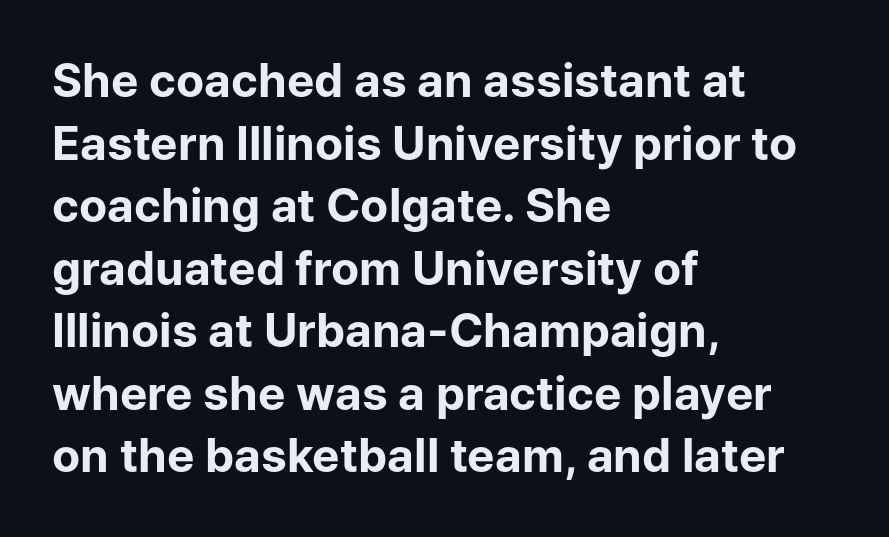
Unlike italic type, these characters show no tilt at all. The strokes are fattened all the way to bold. Vertically, the passage feels balanced, rows spaced as you'd expect. The letters advance in unequal steps, a hallmark of proportional type. This rendering features lettering with no underline. Observe the ordinary spacing: letters are neighbours, not strangers.
